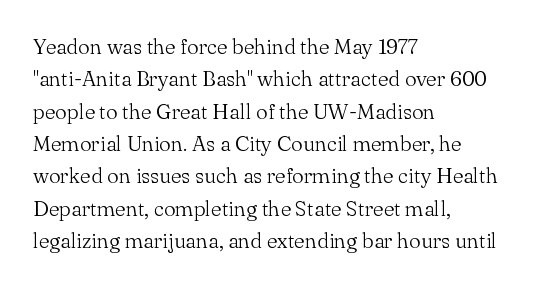
The image shows 21 px text type, upright; set left-aligned, normal line spacing (1.54x), normal letter spacing, not underlined.
